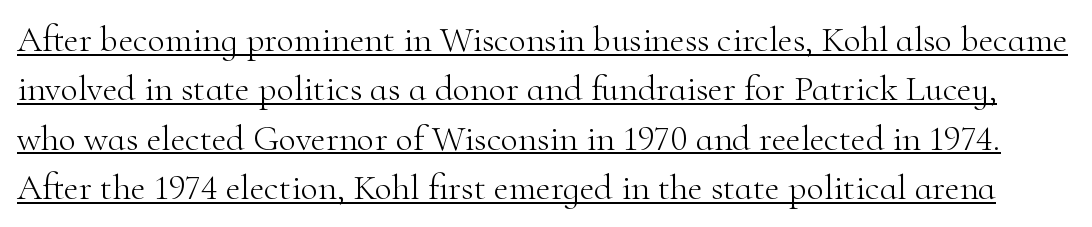
You can tell it's not italic because the verticals are truly vertical. The passage shown is typed in a proportional face where columns would drift. A serif font was chosen for this passage. Compared with undecorated copy, this sample adds a rule below the words. Stroke thickness stays within the range of a standard reading face or lighter.
